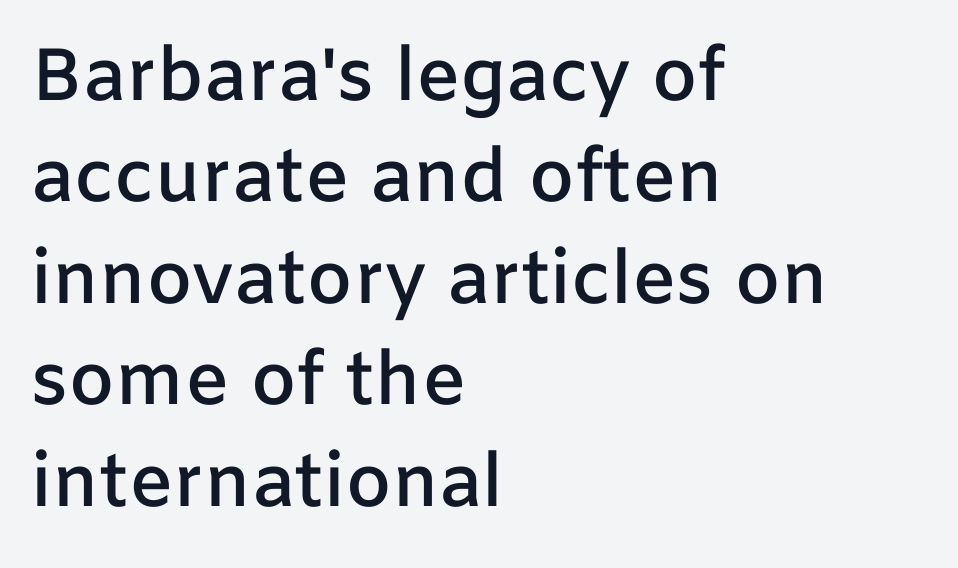
Ordinary non-slanted type is in use. Each word holds together tightly as a unit, with standard inter-letter gaps. These lines are composed in type without serifs. How heavy is the stroke? Medium-heavy — a semibold, shy of bold.
